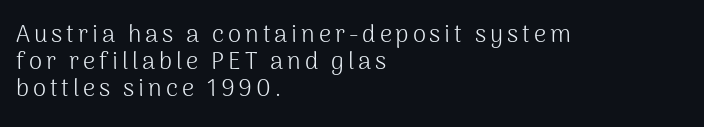
{"italic": "no", "bold": "no", "underline": "no", "align": "left", "line_spacing": "tight", "line_spacing_ratio": 1.13, "glyph_px": 24}
